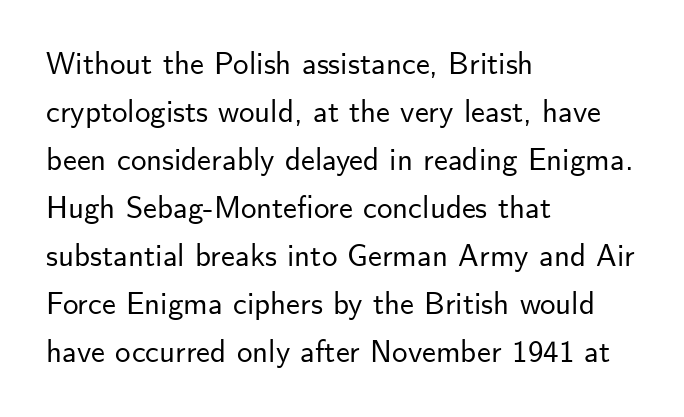
Q: Is the text italic (slanted)? A: No, it is upright.
Q: Is the typeface a serif or a sans-serif typeface? A: Sans-serif.
Q: Is the text underlined? A: No.
Q: How is the paragraph aligned? A: Left-aligned.
Q: Is the spacing between letters normal or unusually wide? A: Normal.
Q: Is the spacing between lines tight, normal or loose? A: Normal.
Q: Width (condensed, normal, or wide)? A: Normal.
Q: Stroke contrast? A: Low.
Q: x-height? A: Small.
Q: Monospaced? A: No.
